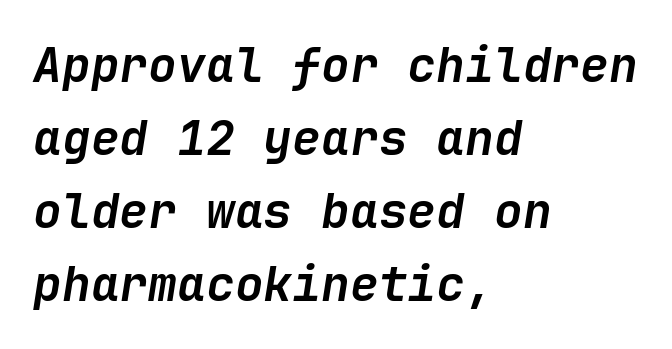
Italic: yes, the glyphs are oblique. Interline gaps are of average width in this sample. The typesetting leans heavy: a genuine bold. Nobody touched the tracking dial on this one. Anything drawn beneath the words? Only blank space. The ragged edge is on the right, which tells us the setting is flush left.
